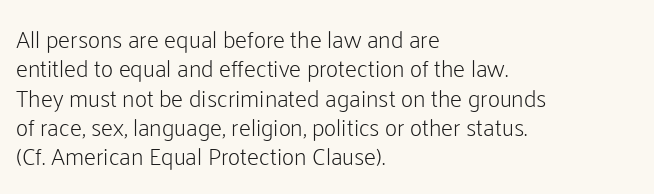
Notice how the stems are strictly vertical — no italics here. Standard letterfit; no display-style spreading of the glyphs. The space beneath each line is pristine and unruled. Counters stay open thanks to moderate or lighter strokes. A classic flush-left, rag-right setting is used for this passage.
